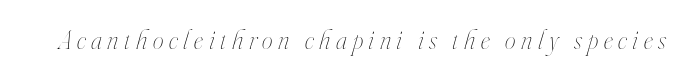
The image shows 27 px text type, italic (leaning right); set unusually wide letter spacing (+0.21 em), not underlined.
